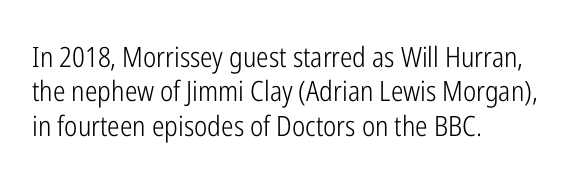
The image shows 28 px light, condensed sans-serif type, upright; set left-aligned, line spacing 1.23x, normal letter spacing, not underlined; low stroke contrast and a medium x-height.
